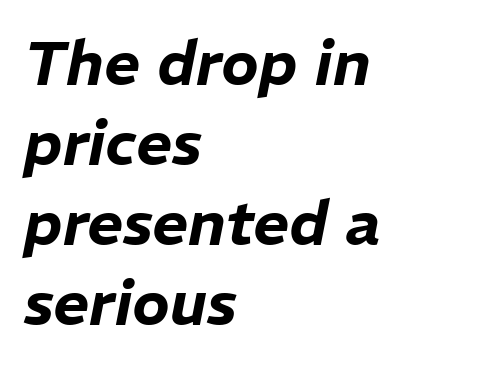
Q: Is the text italic (slanted)? A: Yes, it leans right by about 11 degrees.
Q: Is the text underlined? A: No.
Q: How is the paragraph aligned? A: Left-aligned.
Q: Is the spacing between letters normal or unusually wide? A: Normal.
Q: Is the spacing between lines tight, normal or loose? A: Normal.
Q: Width (condensed, normal, or wide)? A: Normal.
Q: Stroke contrast? A: Low.
Q: x-height? A: Medium.
Q: Monospaced? A: No.
